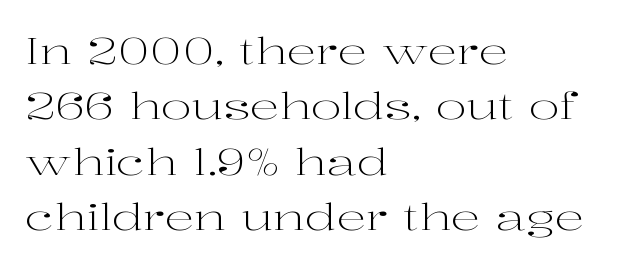
The rendering keeps characters at their native spacing. Each line starts at the same left margin while the right side varies. Does the lettering tilt? It doesn't — this is upright. The rows are spaced the way most documents space them.
